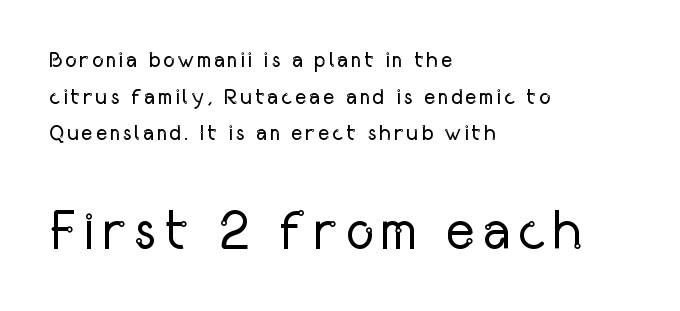
The image shows 56 px regular-weight, condensed sans-serif type, upright; set left-aligned, normal line spacing (1.67x), not underlined; the second (bottom) block is 2.55x larger; low stroke contrast and a medium x-height.
